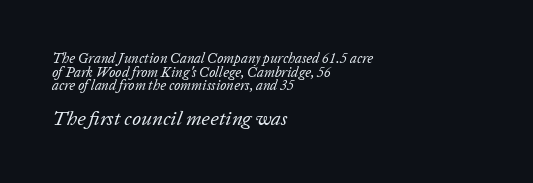
The space between consecutive lines is stingy. Stroke thickness stays within the range of a standard reading face or lighter. Does the copy run flush right? No — it runs flush left. Does the lettering tilt? It does — this is italic. The area under the type is left untouched. Type size steps up from the first block to the second.
